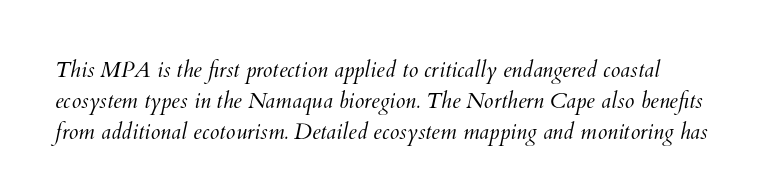
Q: Is the text bold? A: No.
Q: Is the text underlined? A: No.
Q: Is the spacing between letters normal or unusually wide? A: Normal.
Q: Is the spacing between lines tight, normal or loose? A: Normal.
